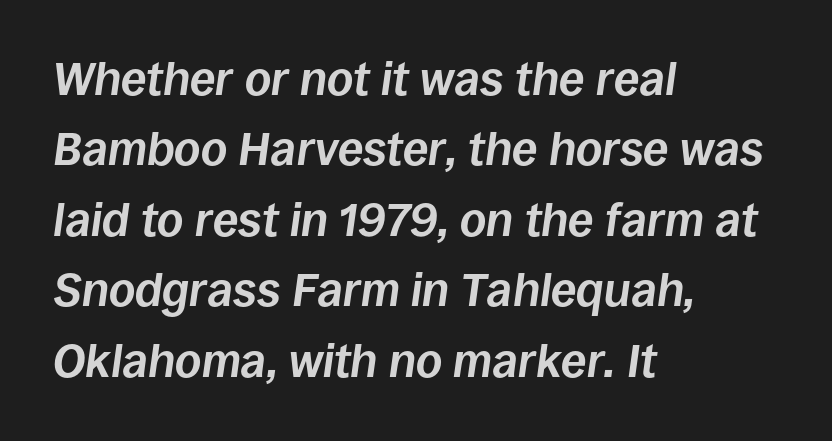
The image shows 46 px bold type, italic (leaning right); set left-aligned, normal line spacing (1.53x), normal letter spacing, not underlined; low stroke contrast and a large x-height.
